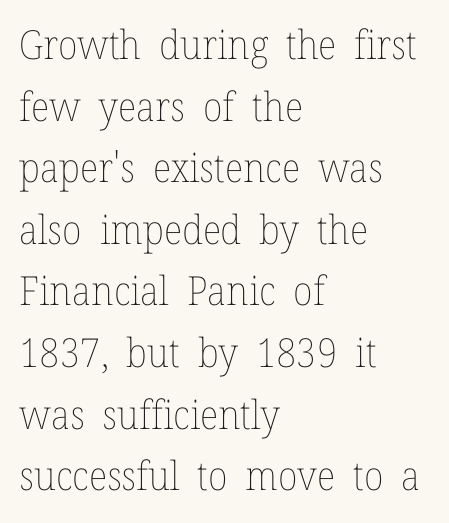
Q: Is the text bold? A: No.
Q: Is the text italic (slanted)? A: No, it is upright.
Q: Is the text underlined? A: No.
Q: How is the paragraph aligned? A: Left-aligned.
Q: Is the spacing between letters normal or unusually wide? A: Normal.
Q: Is the spacing between lines tight, normal or loose? A: Normal.
Q: Width (condensed, normal, or wide)? A: Normal.
Q: Stroke contrast? A: Low.
Q: x-height? A: Medium.
Q: Monospaced? A: No.
